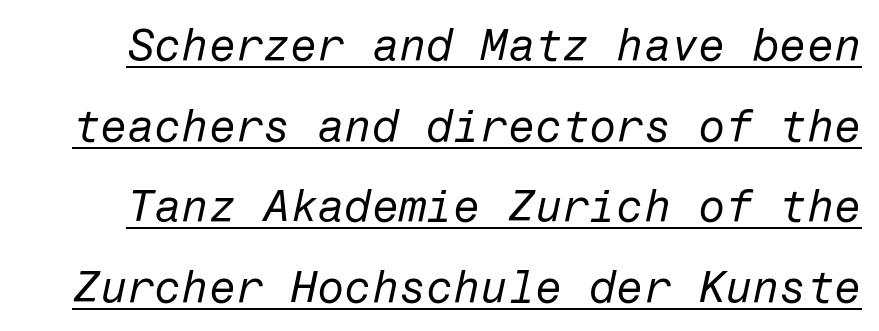
The image shows 44 px regular-weight type, italic (leaning right); set line spacing 1.83x, normal letter spacing, underlined; low stroke contrast and a medium x-height.
